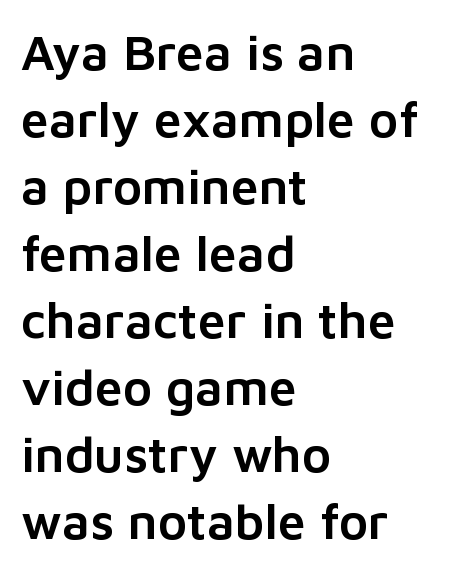
This sample keeps an unexceptional amount of space between lines. Every character sits straight up, as roman type does. Observe the absence of serifs on each vertical stroke in this sample. If you drew a ruler down the left edge, every line would touch it. Each row of text sits above clean, open space. Character widths vary here, with narrow letters taking less room than wide ones.
